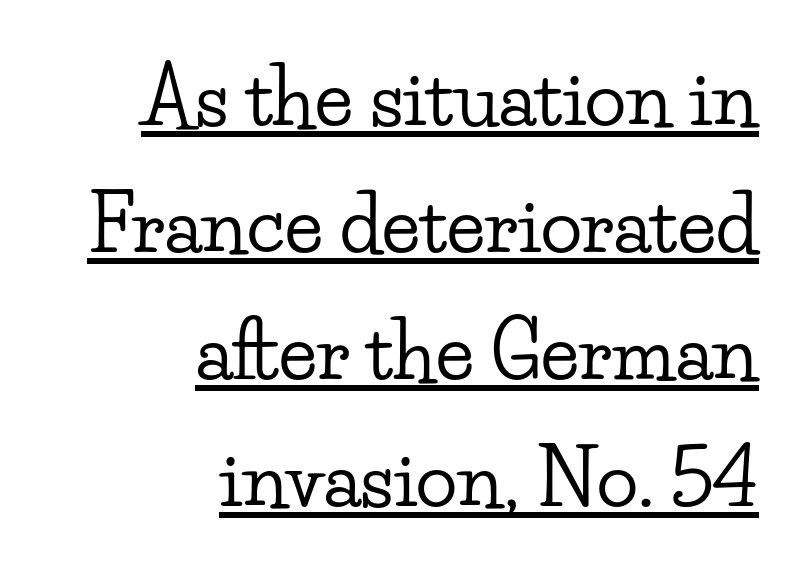
{"serif": "yes", "italic": "no", "width": "wide", "stroke_contrast": "low", "x_height": "small", "monospaced": "no", "underline": "yes", "align": "right", "line_spacing": "normal", "line_spacing_ratio": 1.65, "letter_spacing": "normal", "letter_spacing_em": 0.0, "glyph_px": 77}
